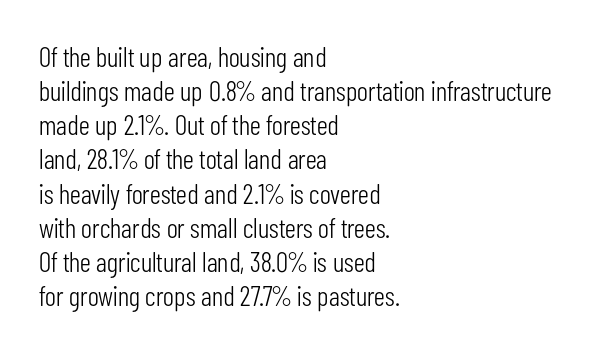
Q: Is the text bold? A: No.
Q: Is the text italic (slanted)? A: No, it is upright.
Q: Is the typeface a serif or a sans-serif typeface? A: Sans-serif.
Q: Is the text underlined? A: No.
Q: How is the paragraph aligned? A: Left-aligned.
Q: Is the spacing between letters normal or unusually wide? A: Normal.
Q: Width (condensed, normal, or wide)? A: Condensed.
Q: Stroke contrast? A: Low.
Q: x-height? A: Medium.
Q: Monospaced? A: No.
